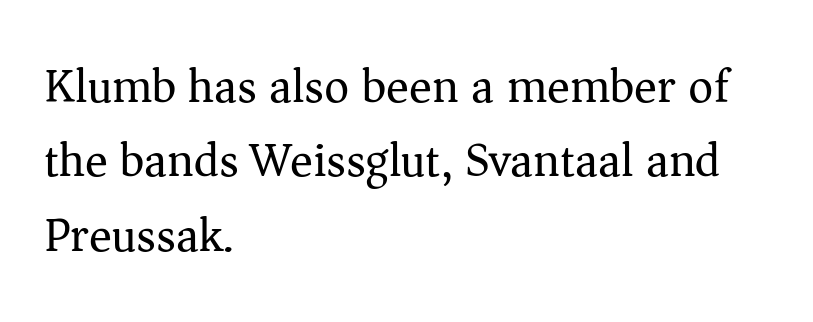
The image shows 48 px regular-weight serif type, upright; set left-aligned, normal line spacing (1.55x), normal letter spacing, not underlined; medium stroke contrast and a medium x-height.
